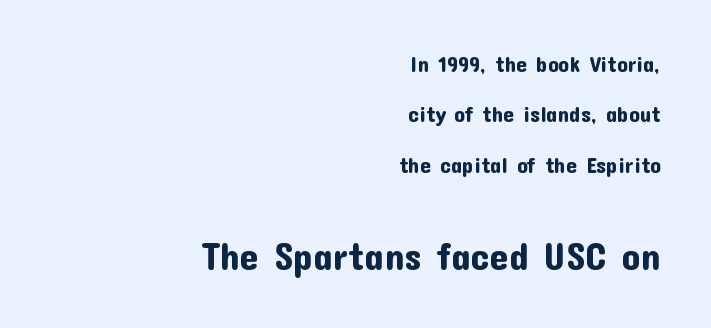
Q: Is the text italic (slanted)? A: No, it is upright.
Q: Is the typeface a serif or a sans-serif typeface? A: Sans-serif.
Q: Is the text underlined? A: No.
Q: How is the paragraph aligned? A: Right-aligned.
Q: Is the spacing between letters normal or unusually wide? A: Normal.
Q: Is the spacing between lines tight, normal or loose? A: Loose.
Q: Which block of text is set in a larger size, the first (top) or the second (bottom)? A: The second (bottom) one.
Q: Width (condensed, normal, or wide)? A: Normal.
Q: Stroke contrast? A: Low.
Q: x-height? A: Medium.
Q: Monospaced? A: No.
